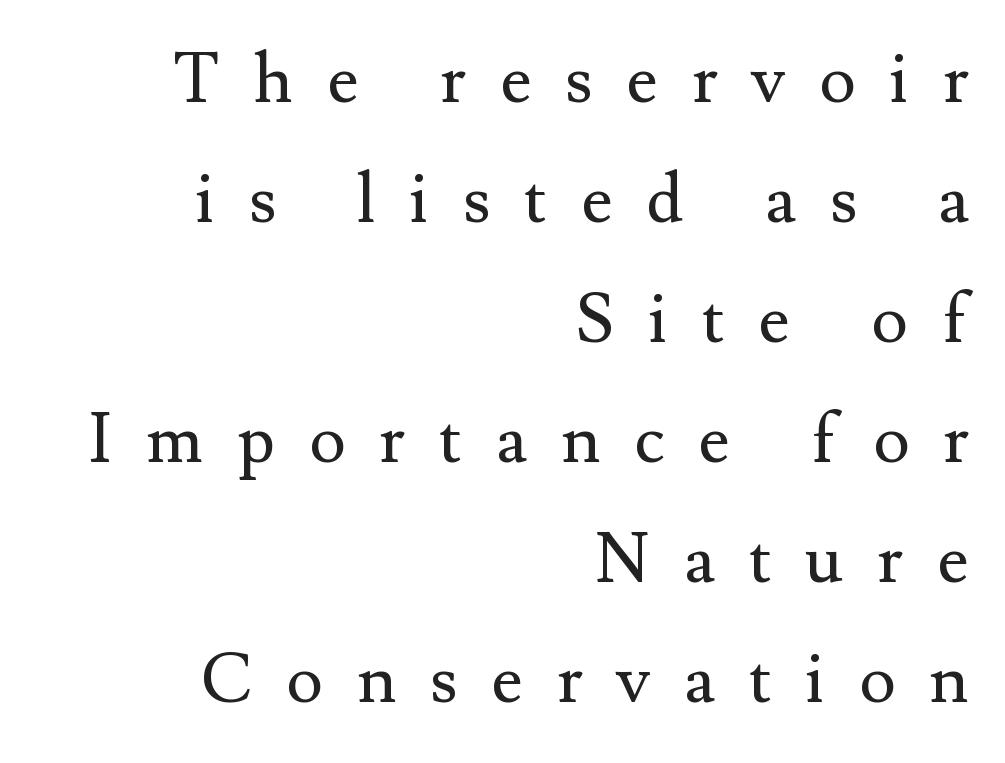
{"serif": "yes", "italic": "no", "bold": "no", "weight": "regular", "width": "normal", "stroke_contrast": "medium", "x_height": "small", "monospaced": "no", "underline": "no", "align": "right", "line_spacing_ratio": 1.74, "letter_spacing": "wide", "letter_spacing_em": 0.49, "glyph_px": 69}
